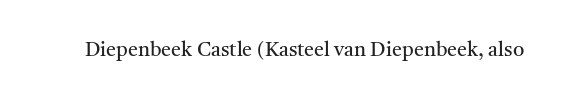
{"italic": "no", "bold": "no", "underline": "no", "letter_spacing": "normal", "letter_spacing_em": 0.0, "glyph_px": 20}
